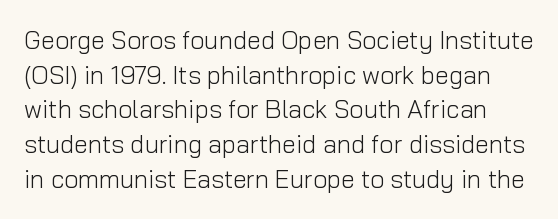
{"italic": "no", "bold": "no", "underline": "no", "line_spacing": "normal", "line_spacing_ratio": 1.39, "letter_spacing": "normal", "letter_spacing_em": 0.0, "glyph_px": 25}
